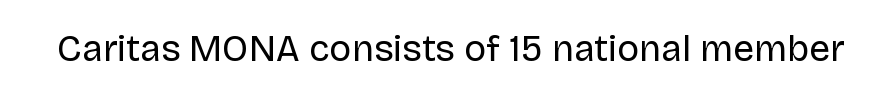
Q: Is the text bold? A: No.
Q: Is the text italic (slanted)? A: No, it is upright.
Q: Is the typeface a serif or a sans-serif typeface? A: Sans-serif.
Q: Is the text underlined? A: No.
Q: Is the spacing between letters normal or unusually wide? A: Normal.
Q: Width (condensed, normal, or wide)? A: Normal.
Q: Stroke contrast? A: Low.
Q: x-height? A: Large.
Q: Monospaced? A: No.
